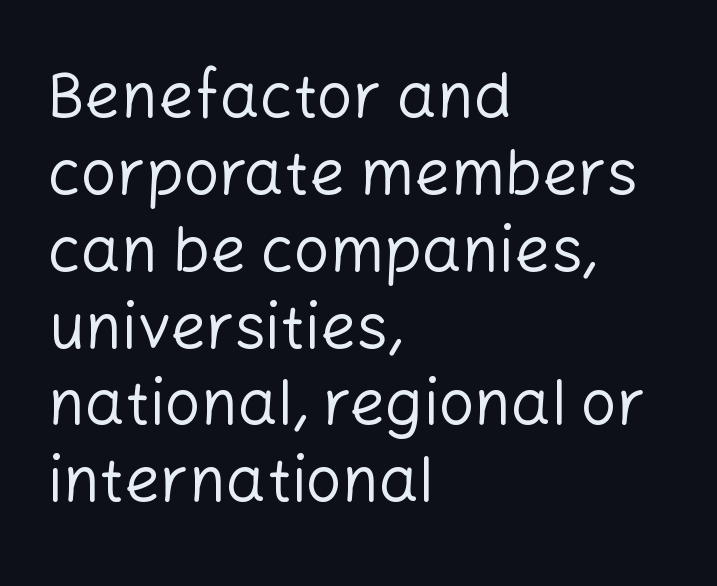
{"serif": "no", "italic": "no", "bold": "no", "weight": "regular", "width": "normal", "stroke_contrast": "low", "x_height": "medium", "monospaced": "no", "underline": "no", "align": "left", "line_spacing_ratio": 1.22, "letter_spacing": "normal", "letter_spacing_em": 0.0, "glyph_px": 63}
